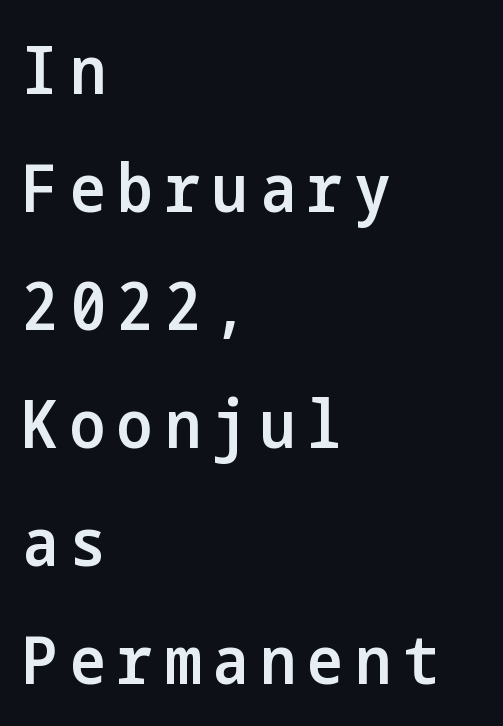
The image shows 67 px semibold, condensed sans-serif type, upright; set left-aligned, line spacing 1.76x, not underlined; low stroke contrast and a medium x-height.
